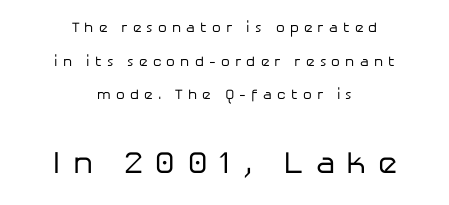
{"serif": "no", "italic": "no", "bold": "no", "weight": "regular", "width": "normal", "stroke_contrast": "low", "x_height": "medium", "monospaced": "no", "underline": "no", "align": "center", "line_spacing": "loose", "line_spacing_ratio": 2.41, "letter_spacing": "wide", "letter_spacing_em": 0.37, "larger_block": "second", "size_ratio": 2.21, "glyph_px": 31}
